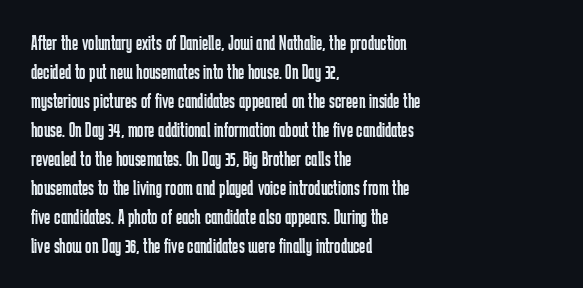
Q: Is the text bold? A: No.
Q: Is the text italic (slanted)? A: No, it is upright.
Q: Is the text underlined? A: No.
Q: How is the paragraph aligned? A: Left-aligned.
Q: Is the spacing between letters normal or unusually wide? A: Normal.
Q: Is the spacing between lines tight, normal or loose? A: Normal.
